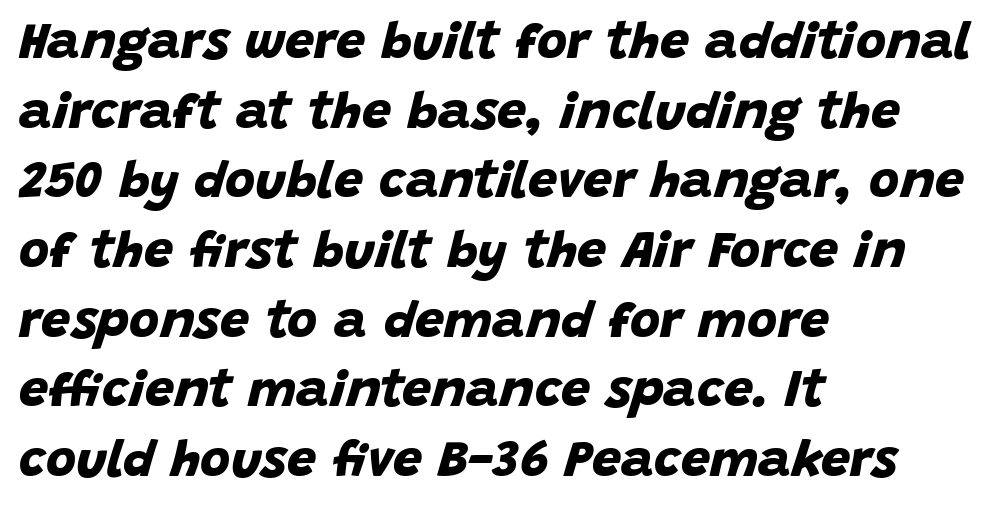
Q: Is the text bold? A: Yes.
Q: Is the typeface a serif or a sans-serif typeface? A: Sans-serif.
Q: Is the text underlined? A: No.
Q: How is the paragraph aligned? A: Left-aligned.
Q: Is the spacing between letters normal or unusually wide? A: Normal.
Q: Is the spacing between lines tight, normal or loose? A: Normal.
Q: Width (condensed, normal, or wide)? A: Normal.
Q: Stroke contrast? A: Low.
Q: x-height? A: Large.
Q: Monospaced? A: No.
